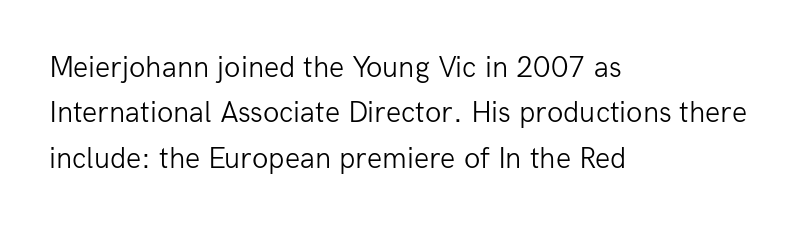
The image shows 30 px light sans-serif type, upright; set left-aligned, normal line spacing (1.51x), normal letter spacing, not underlined; low stroke contrast and a medium x-height.
